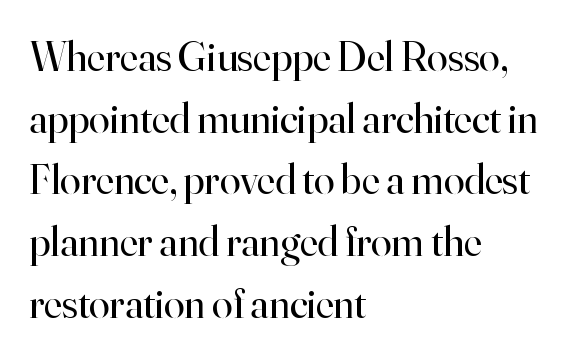
The image shows 42 px regular-weight serif type, upright; set left-aligned, normal line spacing (1.47x), normal letter spacing, not underlined; high stroke contrast and a small x-height.
